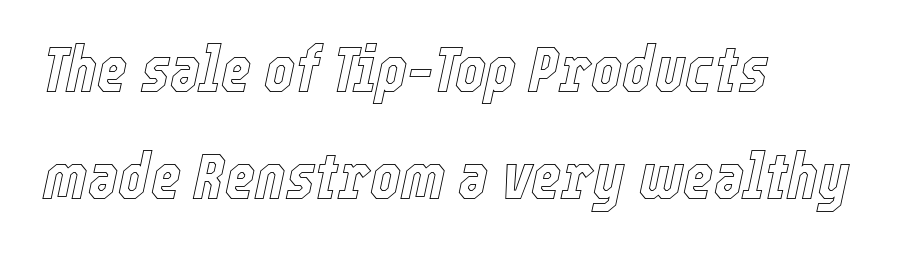
{"italic": "yes", "lean": "right", "slant_degrees": 12, "width": "condensed", "x_height": "medium", "monospaced": "no", "underline": "no", "align": "left", "line_spacing": "normal", "line_spacing_ratio": 1.64, "letter_spacing": "normal", "letter_spacing_em": 0.0, "glyph_px": 65}
